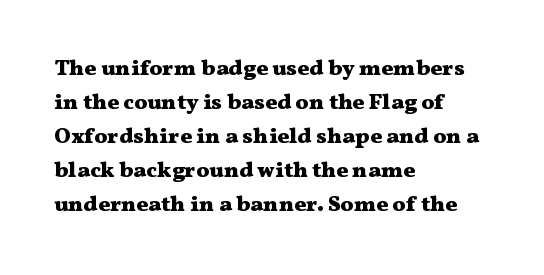
Q: Is the text bold? A: Yes.
Q: Is the text italic (slanted)? A: No, it is upright.
Q: Is the text underlined? A: No.
Q: How is the paragraph aligned? A: Left-aligned.
Q: Is the spacing between letters normal or unusually wide? A: Normal.
Q: Is the spacing between lines tight, normal or loose? A: Normal.
